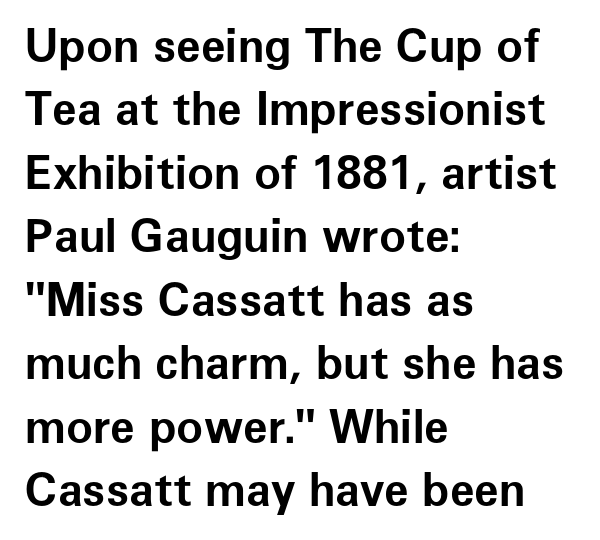
Q: Is the text bold? A: Yes.
Q: Is the text italic (slanted)? A: No, it is upright.
Q: Is the typeface a serif or a sans-serif typeface? A: Sans-serif.
Q: Is the text underlined? A: No.
Q: How is the paragraph aligned? A: Left-aligned.
Q: Is the spacing between letters normal or unusually wide? A: Normal.
Q: Is the spacing between lines tight, normal or loose? A: Normal.
Q: Width (condensed, normal, or wide)? A: Normal.
Q: Stroke contrast? A: Low.
Q: x-height? A: Medium.
Q: Monospaced? A: No.
